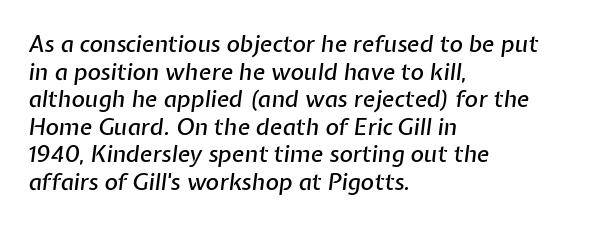
Typeset ragged right — the left edge is the straight one. A clean baseline with only descenders dipping below it. You can tell it's italic because the verticals aren't actually vertical. How are the letters spaced? Ordinarily, with no added tracking.
